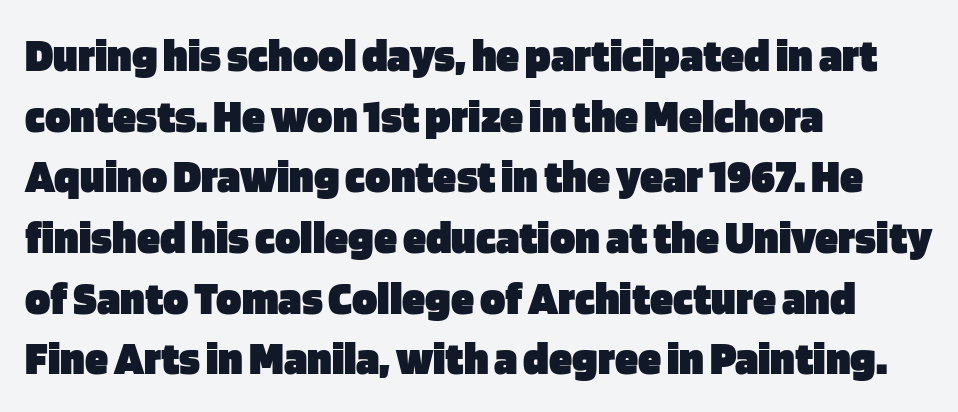
The image shows 47 px heavy sans-serif type, upright; set left-aligned, normal line spacing (1.29x), normal letter spacing, not underlined; low stroke contrast and a large x-height.
